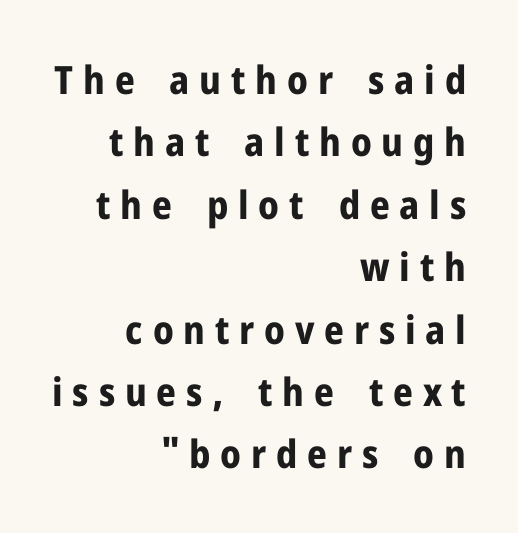
Q: Is the text bold? A: Yes.
Q: Is the text italic (slanted)? A: No, it is upright.
Q: Is the typeface a serif or a sans-serif typeface? A: Sans-serif.
Q: Is the text underlined? A: No.
Q: How is the paragraph aligned? A: Right-aligned.
Q: Is the spacing between letters normal or unusually wide? A: Unusually wide.
Q: Is the spacing between lines tight, normal or loose? A: Normal.
Q: Width (condensed, normal, or wide)? A: Normal.
Q: Stroke contrast? A: Low.
Q: x-height? A: Medium.
Q: Monospaced? A: No.
